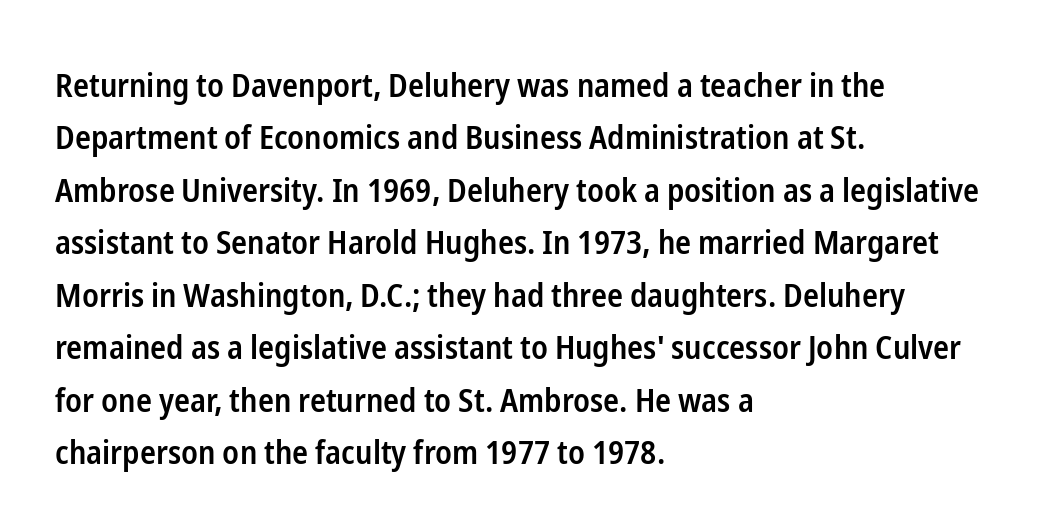
Vertical strokes here are truly vertical. The designer left line spacing at the default. Is the type bold? Partly — it's a semibold, heavier than regular but not fully bold. One-word summary of the alignment: left.
